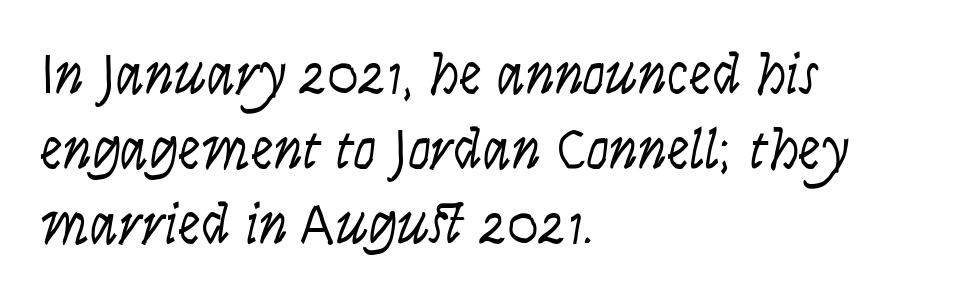
{"italic": "yes", "lean": "right", "slant_degrees": 9, "bold": "no", "weight": "light", "width": "condensed", "stroke_contrast": "low", "x_height": "large", "monospaced": "no", "underline": "no", "align": "left", "line_spacing": "normal", "line_spacing_ratio": 1.32, "letter_spacing": "normal", "letter_spacing_em": 0.0, "glyph_px": 57}
